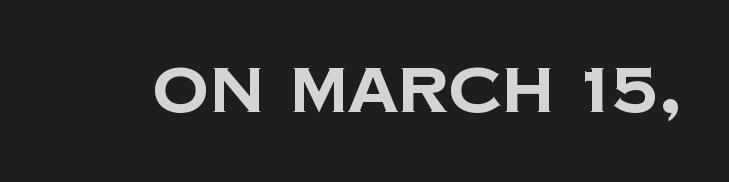
{"serif": "no", "bold": "yes", "weight": "bold", "width": "normal", "stroke_contrast": "low", "x_height": "large", "monospaced": "no", "underline": "no", "letter_spacing": "normal", "letter_spacing_em": 0.0, "glyph_px": 63}
